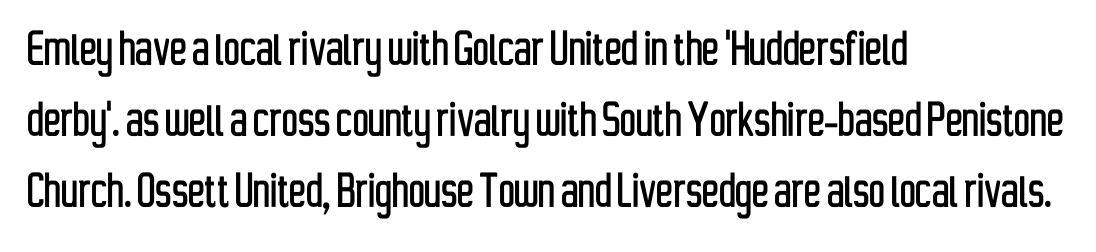
Q: Is the text italic (slanted)? A: No, it is upright.
Q: Is the typeface a serif or a sans-serif typeface? A: Sans-serif.
Q: Is the text underlined? A: No.
Q: How is the paragraph aligned? A: Left-aligned.
Q: Is the spacing between letters normal or unusually wide? A: Normal.
Q: Is the spacing between lines tight, normal or loose? A: Normal.
Q: Width (condensed, normal, or wide)? A: Condensed.
Q: Stroke contrast? A: Low.
Q: x-height? A: Medium.
Q: Monospaced? A: No.
